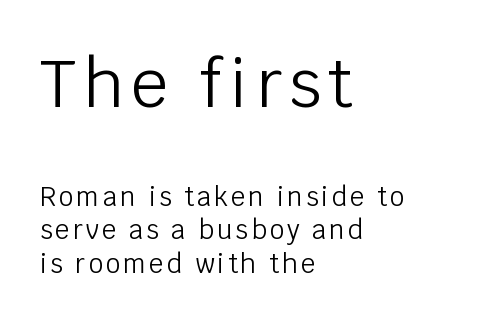
The passage shown begins with its larger block and ends with its smaller one. Unmarked baselines from the first word to the last. These lines stack with their left ends in a neat column. Note: no serifs on the glyphs. In terms of posture, this sample is upright.
